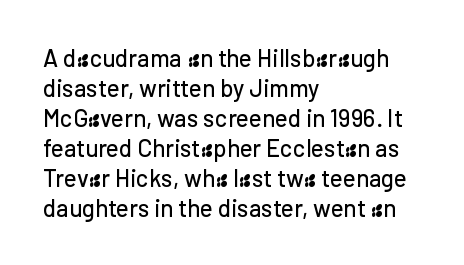
The lines in this sample share a left origin and differ only in where they stop. Tracking here is standard; glyphs follow each other at the usual distance. How would I describe the line gaps? Plain and ordinary. You can tell it's not italic because the verticals are truly vertical.
